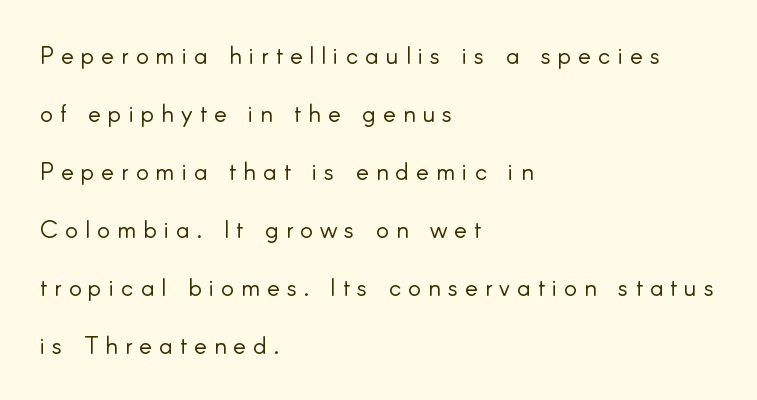
{"italic": "no", "bold": "no", "underline": "no", "align": "left", "line_spacing": "loose", "line_spacing_ratio": 2.42, "letter_spacing": "wide", "letter_spacing_em": 0.3, "glyph_px": 24}
